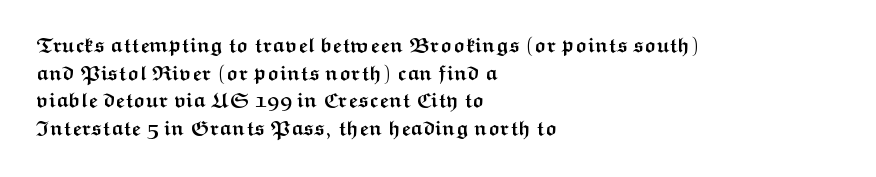
Q: Is the text bold? A: Yes.
Q: Is the text italic (slanted)? A: No, it is upright.
Q: Is the text underlined? A: No.
Q: How is the paragraph aligned? A: Left-aligned.
Q: Is the spacing between letters normal or unusually wide? A: Normal.
Q: Is the spacing between lines tight, normal or loose? A: Normal.
